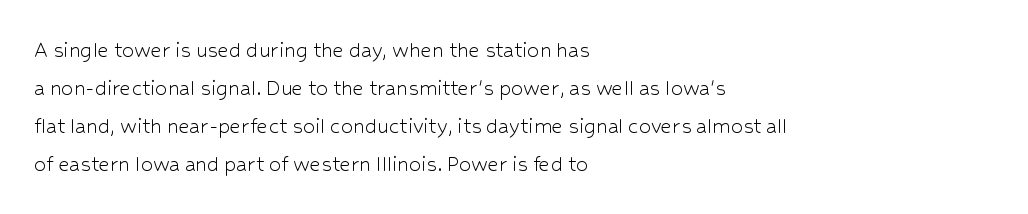
Q: Is the text bold? A: No.
Q: Is the text italic (slanted)? A: No, it is upright.
Q: Is the text underlined? A: No.
Q: How is the paragraph aligned? A: Left-aligned.
Q: Is the spacing between letters normal or unusually wide? A: Normal.
Q: Is the spacing between lines tight, normal or loose? A: Normal.
